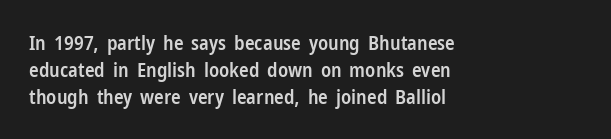
This is roman type, the default non-slanted kind. Check under the words: just untouched page. The passage shown is semibold, sitting just below true bold. Compared with typical paragraphs, the rows here are spaced about the same. In CSS terms this would be text-align: left.
